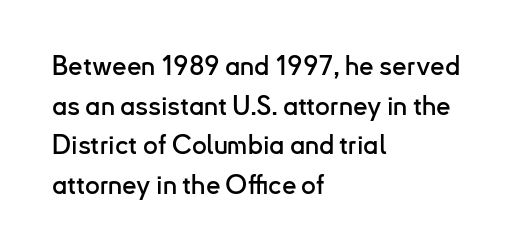
{"italic": "no", "underline": "no", "align": "left", "line_spacing": "normal", "line_spacing_ratio": 1.52, "letter_spacing": "normal", "letter_spacing_em": 0.0, "glyph_px": 26}
